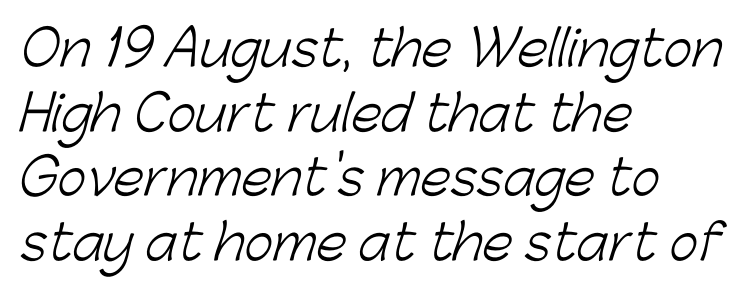
The image shows 49 px light sans-serif type; set left-aligned, normal line spacing (1.32x), normal letter spacing, not underlined; low stroke contrast and a medium x-height.
